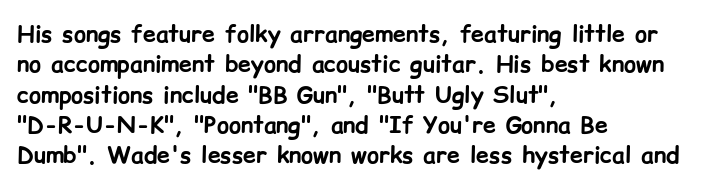
{"italic": "no", "bold": "yes", "underline": "no", "align": "left", "line_spacing": "normal", "line_spacing_ratio": 1.32, "letter_spacing": "normal", "letter_spacing_em": 0.0, "glyph_px": 23}
